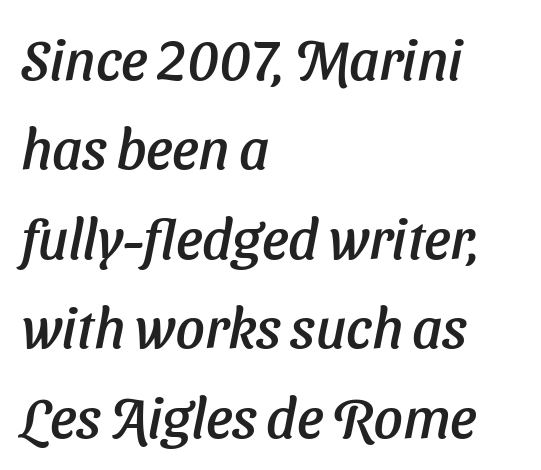
{"italic": "yes", "lean": "right", "slant_degrees": 11, "width": "normal", "stroke_contrast": "low", "x_height": "medium", "monospaced": "no", "underline": "no", "align": "left", "line_spacing": "normal", "line_spacing_ratio": 1.57, "letter_spacing": "normal", "letter_spacing_em": 0.0, "glyph_px": 57}
